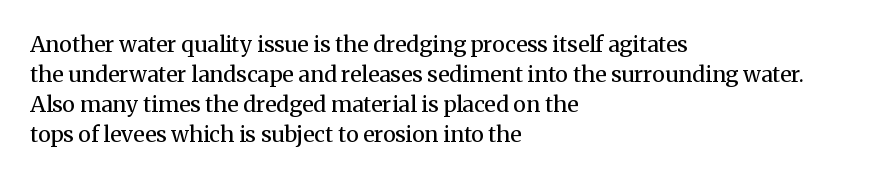
{"italic": "no", "bold": "no", "underline": "no", "align": "left", "line_spacing": "normal", "line_spacing_ratio": 1.36, "letter_spacing": "normal", "letter_spacing_em": 0.0, "glyph_px": 22}
